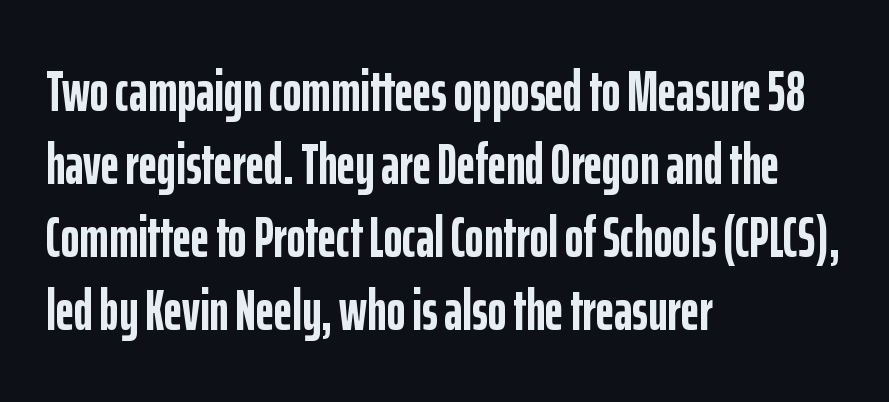
{"serif": "no", "italic": "no", "bold": "yes", "weight": "semibold", "width": "condensed", "stroke_contrast": "low", "x_height": "medium", "monospaced": "no", "underline": "no", "align": "left", "line_spacing": "normal", "line_spacing_ratio": 1.28, "letter_spacing": "normal", "letter_spacing_em": 0.0, "glyph_px": 57}
